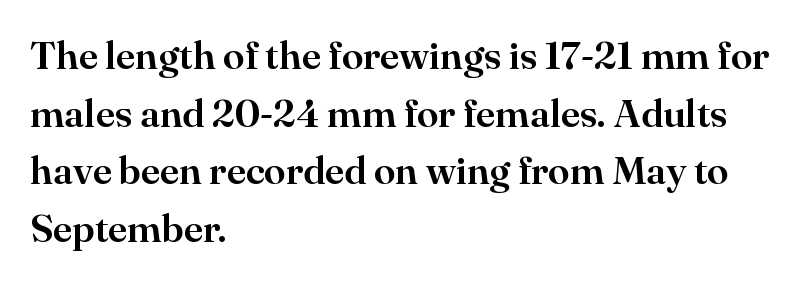
Casual observation: everything's shoved over to the left. If you drew a line through each stem, it would be perfectly vertical. A typesetter would call this proportional, since set widths differ per character. Whoever set this chose a conventional vertical rhythm. The type family on display is of the serif kind.
